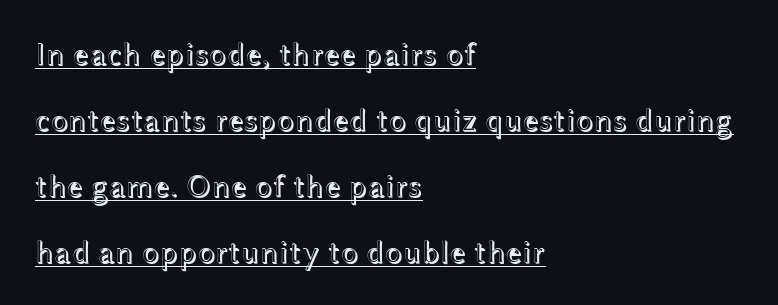
Honestly, the letter spacing is just normal — you wouldn't notice it. These characters rest on top of a visible drawn line. Nope, not italic — everything's standing straight. Baseline-to-baseline distance is far greater than the letter height. The rag falls on the right side of this text block.
